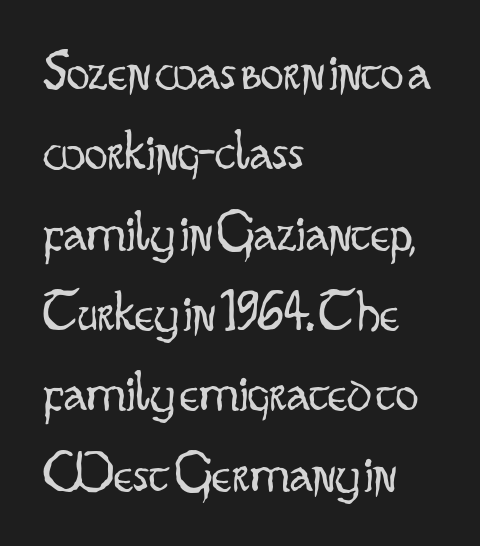
{"serif": "no", "italic": "no", "bold": "no", "weight": "light", "width": "condensed", "stroke_contrast": "low", "x_height": "small", "monospaced": "no", "underline": "no", "align": "left", "line_spacing": "normal", "line_spacing_ratio": 1.41, "letter_spacing": "normal", "letter_spacing_em": 0.0, "glyph_px": 57}
